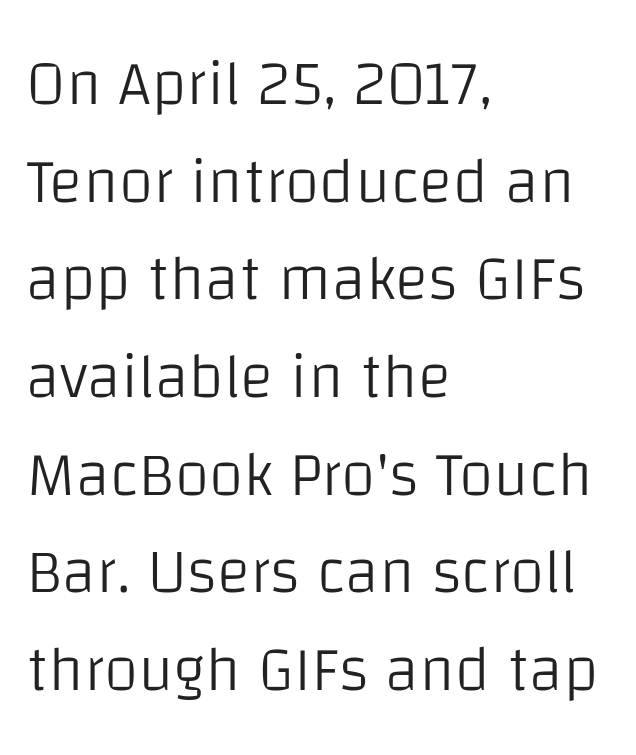
Q: Is the text bold? A: No.
Q: Is the text italic (slanted)? A: No, it is upright.
Q: Is the typeface a serif or a sans-serif typeface? A: Sans-serif.
Q: Is the text underlined? A: No.
Q: How is the paragraph aligned? A: Left-aligned.
Q: Is the spacing between letters normal or unusually wide? A: Normal.
Q: Is the spacing between lines tight, normal or loose? A: Normal.
Q: Width (condensed, normal, or wide)? A: Normal.
Q: Stroke contrast? A: Low.
Q: x-height? A: Large.
Q: Monospaced? A: No.
